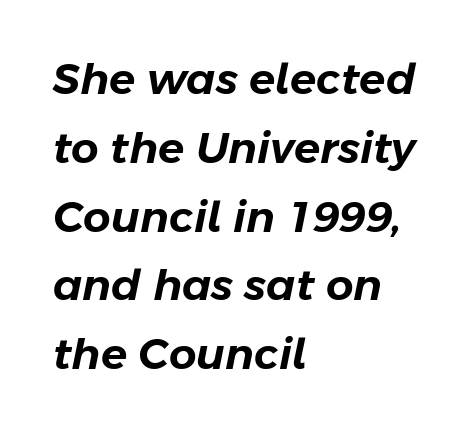
Baseline-to-baseline distance is the conventional proportion of letter height. Every character sits at an angle, as italics do. Anything drawn beneath the words? Only blank space. Think of a printed novel: that variable character pitch is what you see here. Here the glyphs are tracked normally, forming tight word shapes. Line beginnings align vertically; line endings do not.
